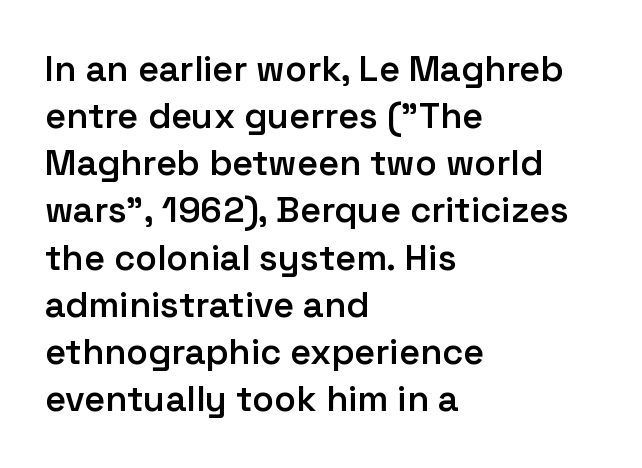
Q: Is the text bold? A: Semi-bold.
Q: Is the text italic (slanted)? A: No, it is upright.
Q: Is the typeface a serif or a sans-serif typeface? A: Sans-serif.
Q: Is the text underlined? A: No.
Q: How is the paragraph aligned? A: Left-aligned.
Q: Is the spacing between letters normal or unusually wide? A: Normal.
Q: Is the spacing between lines tight, normal or loose? A: Normal.
Q: Width (condensed, normal, or wide)? A: Normal.
Q: Stroke contrast? A: Low.
Q: x-height? A: Medium.
Q: Monospaced? A: No.
